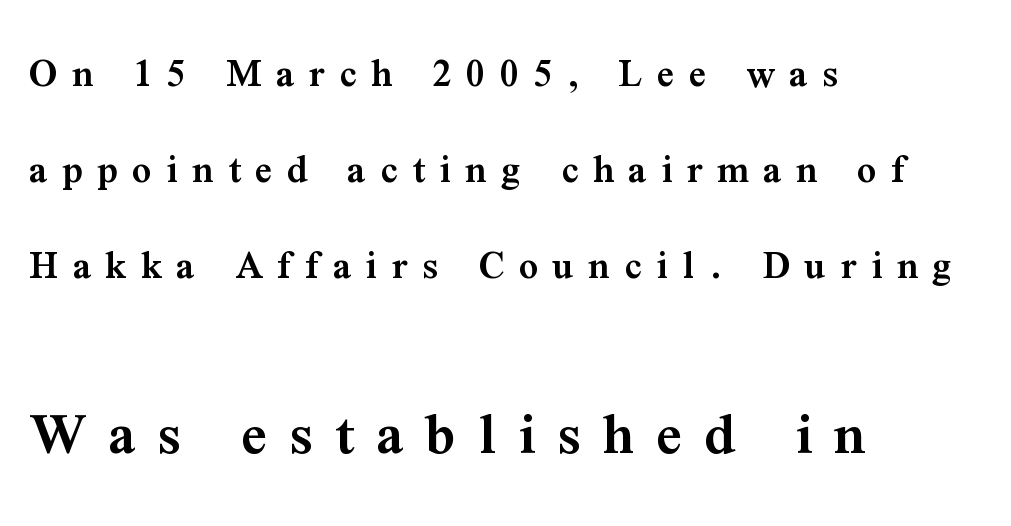
Q: Is the text bold? A: Semi-bold.
Q: Is the text italic (slanted)? A: No, it is upright.
Q: Is the typeface a serif or a sans-serif typeface? A: Serif.
Q: Is the text underlined? A: No.
Q: How is the paragraph aligned? A: Left-aligned.
Q: Is the spacing between letters normal or unusually wide? A: Unusually wide.
Q: Is the spacing between lines tight, normal or loose? A: Loose.
Q: Which block of text is set in a larger size, the first (top) or the second (bottom)? A: The second (bottom) one.
Q: Width (condensed, normal, or wide)? A: Normal.
Q: Stroke contrast? A: Medium.
Q: x-height? A: Medium.
Q: Monospaced? A: No.
